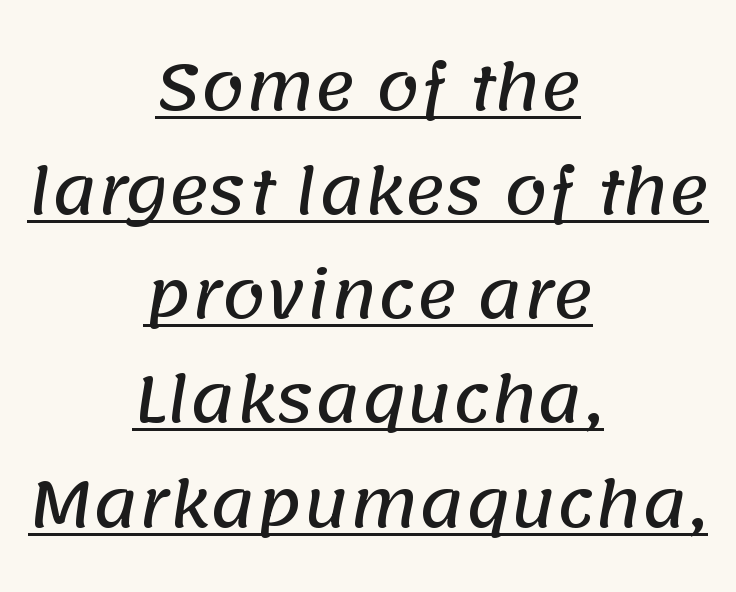
The image shows 62 px sans-serif type; set centered, normal line spacing (1.68x), normal letter spacing, underlined; low stroke contrast and a large x-height.
